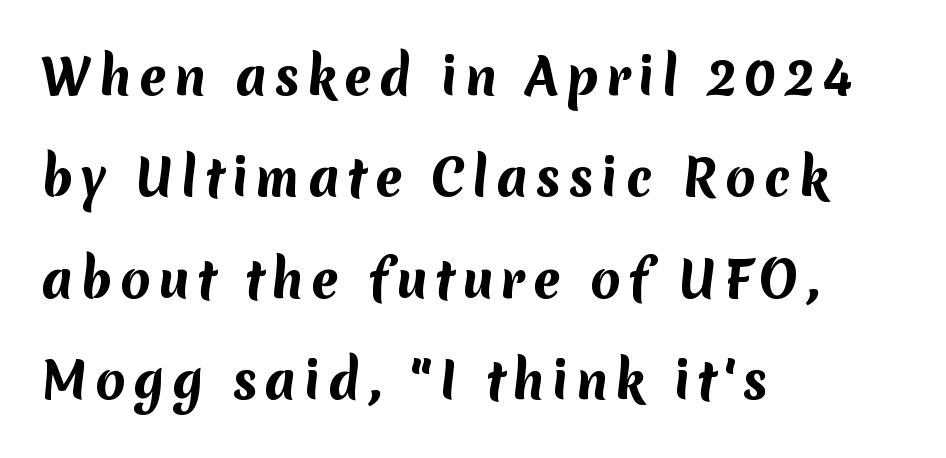
Q: Is the text bold? A: Yes.
Q: Is the typeface a serif or a sans-serif typeface? A: Sans-serif.
Q: Is the text underlined? A: No.
Q: How is the paragraph aligned? A: Left-aligned.
Q: Is the spacing between lines tight, normal or loose? A: Loose.
Q: Width (condensed, normal, or wide)? A: Normal.
Q: Stroke contrast? A: Medium.
Q: x-height? A: Medium.
Q: Monospaced? A: No.
